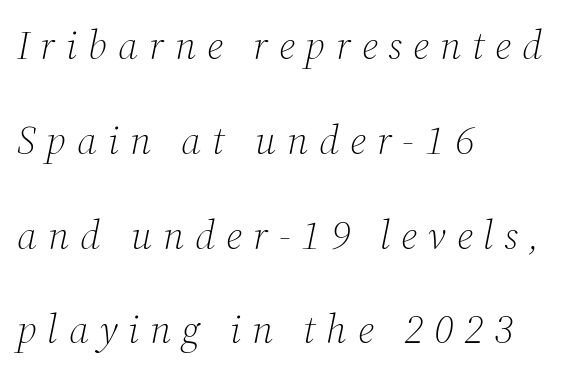
Q: Is the text bold? A: No.
Q: Is the text italic (slanted)? A: Yes, it leans right by about 12 degrees.
Q: Is the typeface a serif or a sans-serif typeface? A: Serif.
Q: Is the text underlined? A: No.
Q: How is the paragraph aligned? A: Left-aligned.
Q: Is the spacing between letters normal or unusually wide? A: Unusually wide.
Q: Is the spacing between lines tight, normal or loose? A: Loose.
Q: Width (condensed, normal, or wide)? A: Normal.
Q: Stroke contrast? A: Medium.
Q: x-height? A: Medium.
Q: Monospaced? A: No.
